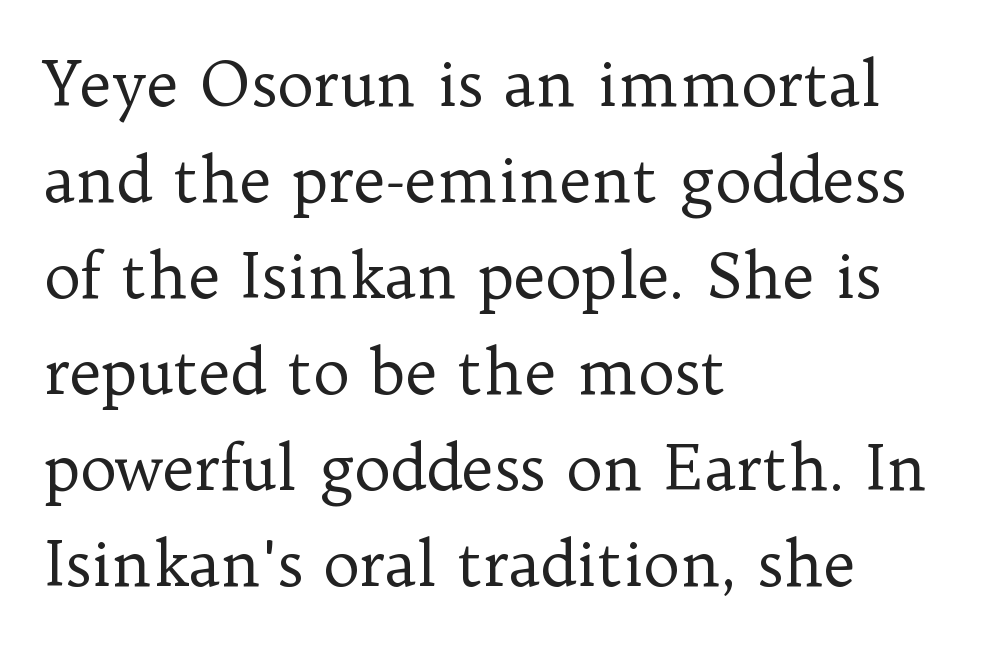
{"serif": "yes", "italic": "no", "bold": "no", "weight": "regular", "width": "normal", "stroke_contrast": "low", "x_height": "medium", "monospaced": "no", "underline": "no", "align": "left", "line_spacing": "normal", "line_spacing_ratio": 1.55, "letter_spacing": "normal", "letter_spacing_em": 0.0, "glyph_px": 62}
